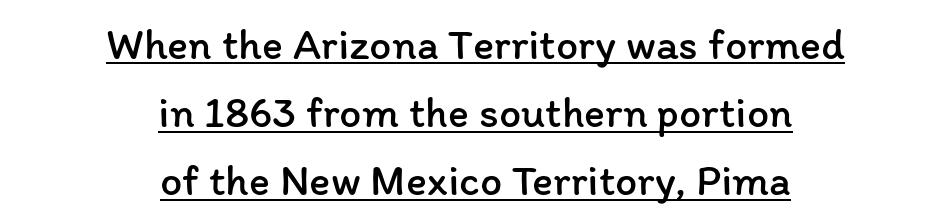
Q: Is the text bold? A: No.
Q: Is the text italic (slanted)? A: No, it is upright.
Q: Is the text underlined? A: Yes.
Q: How is the paragraph aligned? A: Centered.
Q: Is the spacing between letters normal or unusually wide? A: Normal.
Q: Is the spacing between lines tight, normal or loose? A: Normal.
Q: Width (condensed, normal, or wide)? A: Normal.
Q: Stroke contrast? A: Low.
Q: x-height? A: Medium.
Q: Monospaced? A: No.
